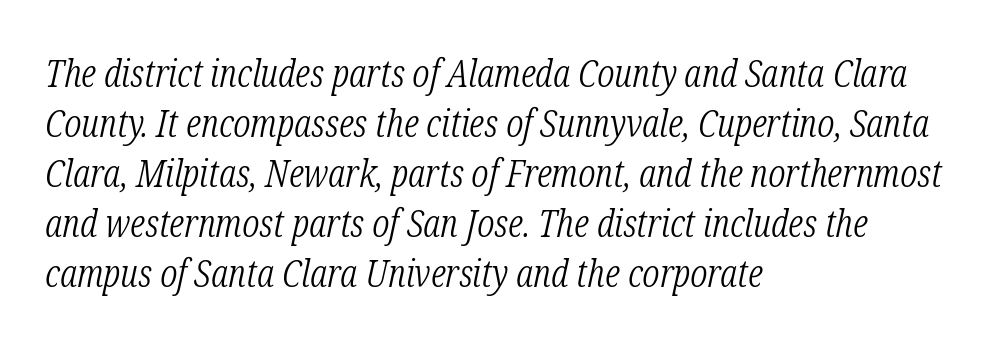
{"serif": "yes", "italic": "yes", "lean": "right", "slant_degrees": 12, "bold": "no", "weight": "light", "width": "condensed", "stroke_contrast": "low", "x_height": "medium", "monospaced": "no", "underline": "no", "align": "left", "line_spacing": "normal", "line_spacing_ratio": 1.28, "letter_spacing": "normal", "letter_spacing_em": 0.0, "glyph_px": 39}
